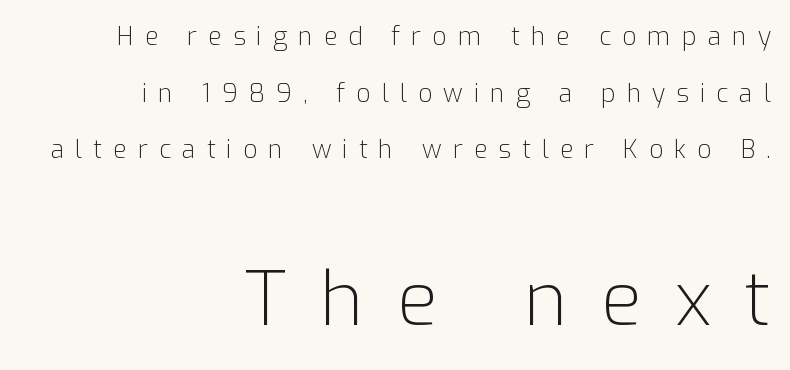
Compared with typical paragraphs, the rows here are farther apart. Stem width sits at or under what a default text font uses. The passage shown is not underscored anywhere. Here the designer chose a conventional face with non-uniform glyph widths. Right-aligned paragraph, ragged on the left. A typesetter would label this face a sans.
